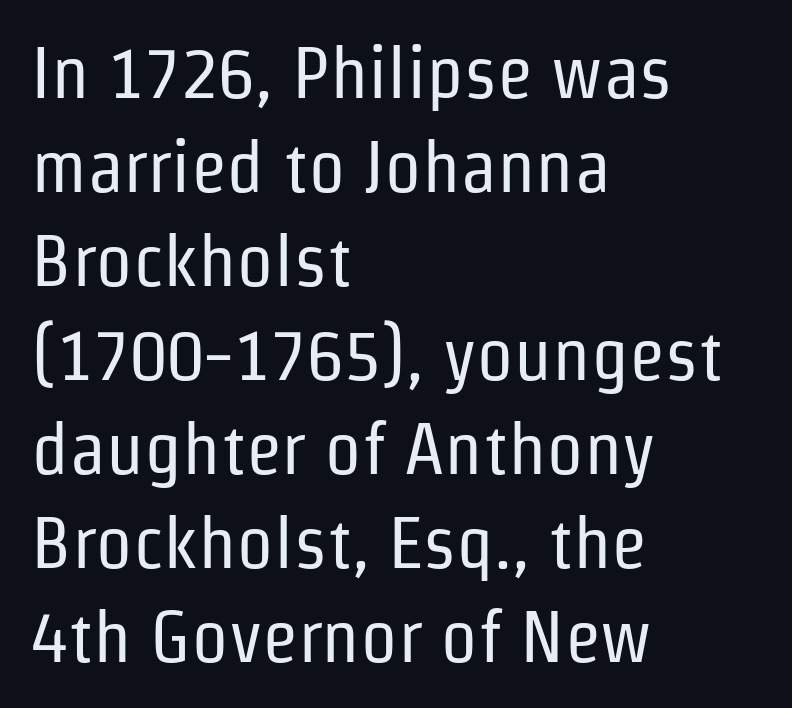
The text block is weighted toward the left margin, trailing off unevenly rightward. This sample uses an upright cut, with every glyph sitting square on the baseline. The strokes are not fattened; the text isn't bold. Underlining? Definitely not there.
